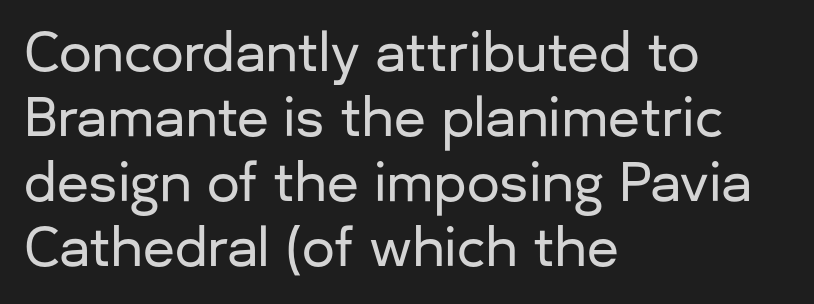
{"serif": "no", "italic": "no", "width": "normal", "stroke_contrast": "low", "x_height": "medium", "monospaced": "no", "underline": "no", "align": "left", "line_spacing": "normal", "line_spacing_ratio": 1.25, "letter_spacing": "normal", "letter_spacing_em": 0.0, "glyph_px": 52}
